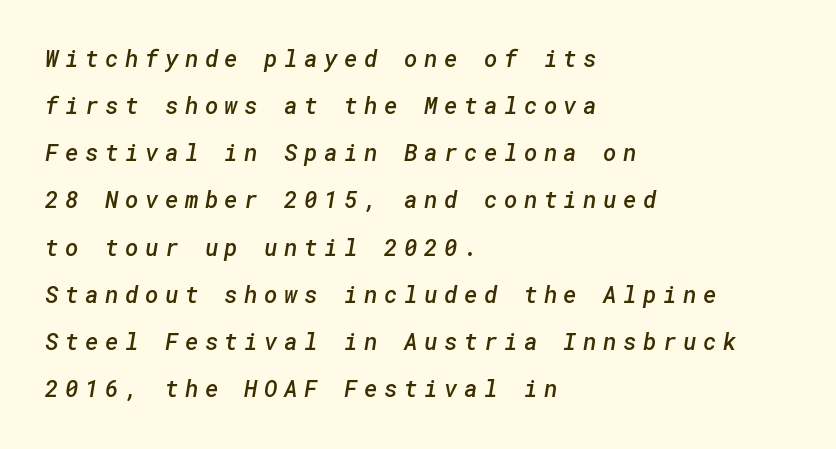
The line texture is sparse and dotted thanks to wide tracking. Line beginnings align vertically; line endings do not. Honestly, there is no underline to notice here at all. Weight check: semibold — heavier than regular, not quite bold. Widely set lines give the paragraph a tall, airy silhouette.
